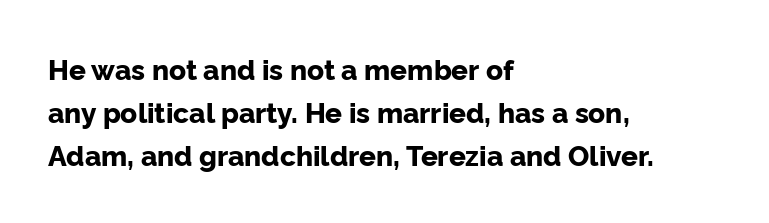
Each new line begins a customary step beneath the previous one. The rendering uses natural spacing where letterforms have individual widths. The axis of the letterforms is exactly vertical. The letters are bold, with thick, heavy strokes.
